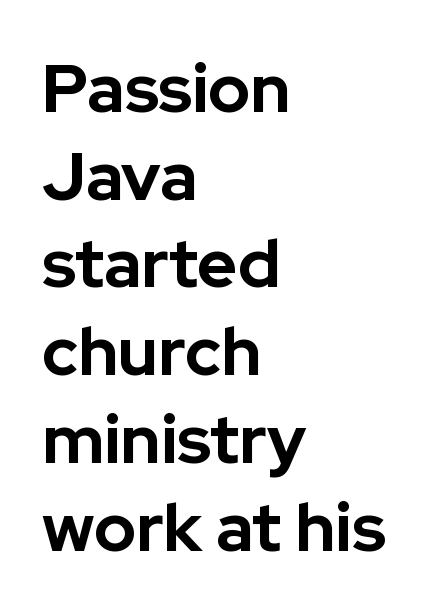
Q: Is the text bold? A: Yes.
Q: Is the text italic (slanted)? A: No, it is upright.
Q: Is the typeface a serif or a sans-serif typeface? A: Sans-serif.
Q: Is the text underlined? A: No.
Q: How is the paragraph aligned? A: Left-aligned.
Q: Is the spacing between letters normal or unusually wide? A: Normal.
Q: Is the spacing between lines tight, normal or loose? A: Normal.
Q: Width (condensed, normal, or wide)? A: Normal.
Q: Stroke contrast? A: Low.
Q: x-height? A: Medium.
Q: Monospaced? A: No.
